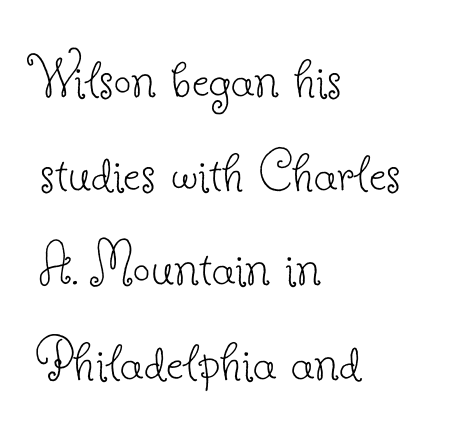
The image shows 62 px thin serif type, upright; set left-aligned, normal line spacing (1.52x), normal letter spacing, not underlined; low stroke contrast and a small x-height.
